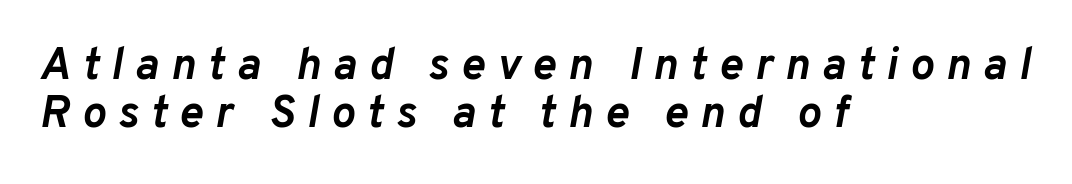
{"italic": "yes", "lean": "right", "slant_degrees": 10, "bold": "yes", "weight": "semibold", "width": "normal", "stroke_contrast": "low", "x_height": "medium", "monospaced": "no", "underline": "no", "align": "left", "line_spacing": "tight", "line_spacing_ratio": 1.06, "letter_spacing": "wide", "letter_spacing_em": 0.27, "glyph_px": 45}
